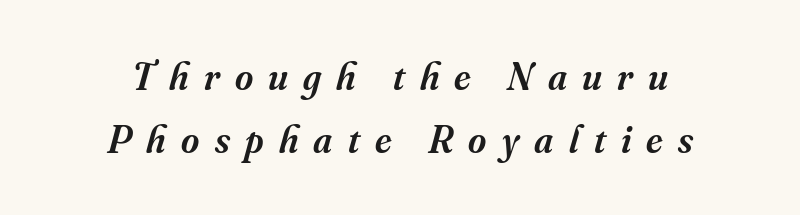
The image shows 39 px semibold serif type, italic (leaning right); set centered, normal line spacing (1.62x), unusually wide letter spacing (+0.39 em), not underlined; medium stroke contrast and a small x-height.
